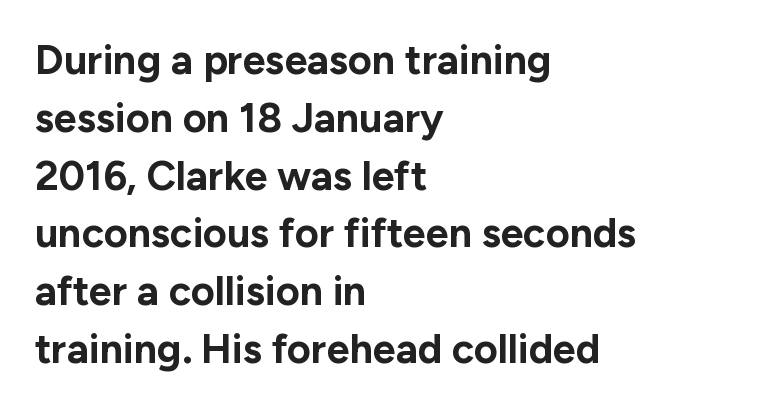
Q: Is the text bold? A: Yes.
Q: Is the text italic (slanted)? A: No, it is upright.
Q: Is the typeface a serif or a sans-serif typeface? A: Sans-serif.
Q: Is the text underlined? A: No.
Q: How is the paragraph aligned? A: Left-aligned.
Q: Is the spacing between letters normal or unusually wide? A: Normal.
Q: Is the spacing between lines tight, normal or loose? A: Normal.
Q: Width (condensed, normal, or wide)? A: Normal.
Q: Stroke contrast? A: Low.
Q: x-height? A: Medium.
Q: Monospaced? A: No.
